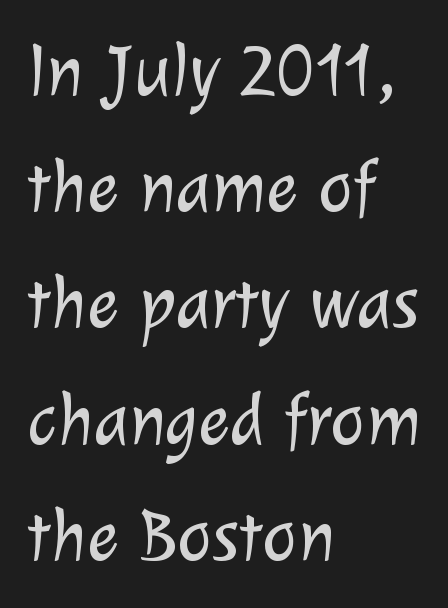
Q: Is the text bold? A: No.
Q: Is the typeface a serif or a sans-serif typeface? A: Sans-serif.
Q: Is the text underlined? A: No.
Q: How is the paragraph aligned? A: Left-aligned.
Q: Is the spacing between letters normal or unusually wide? A: Normal.
Q: Is the spacing between lines tight, normal or loose? A: Normal.
Q: Width (condensed, normal, or wide)? A: Normal.
Q: Stroke contrast? A: Low.
Q: x-height? A: Medium.
Q: Monospaced? A: No.
